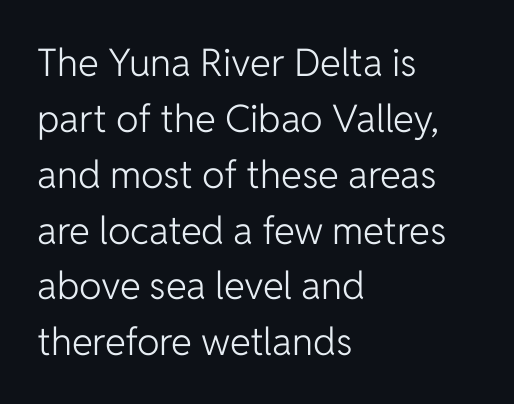
Q: Is the text bold? A: No.
Q: Is the text italic (slanted)? A: No, it is upright.
Q: Is the typeface a serif or a sans-serif typeface? A: Sans-serif.
Q: Is the text underlined? A: No.
Q: How is the paragraph aligned? A: Left-aligned.
Q: Is the spacing between letters normal or unusually wide? A: Normal.
Q: Is the spacing between lines tight, normal or loose? A: Normal.
Q: Width (condensed, normal, or wide)? A: Normal.
Q: Stroke contrast? A: Low.
Q: x-height? A: Medium.
Q: Monospaced? A: No.
